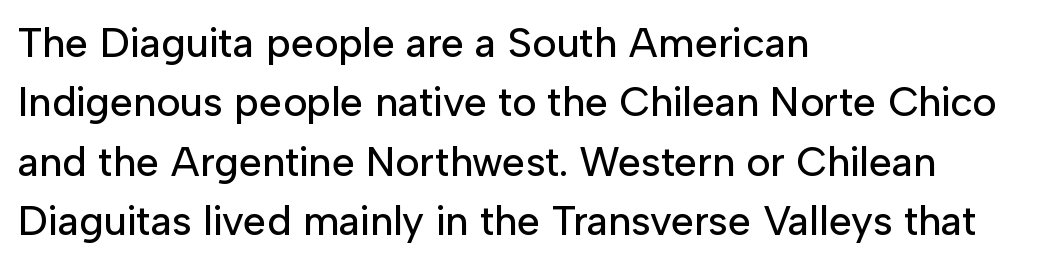
Reading down the block, your eye returns to a fixed left position each line. Proportional: the letters do not fall into vertical columns. The passage shown is typeset with a sans-serif family. Whoever set this chose a conventional vertical rhythm. Rule under the text: the space is simply empty.
